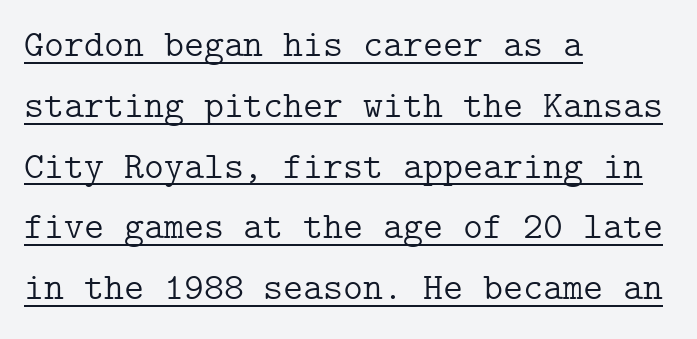
The image shows 38 px light serif type, upright; set left-aligned, normal line spacing (1.6x), normal letter spacing, underlined; low stroke contrast and a medium x-height.
